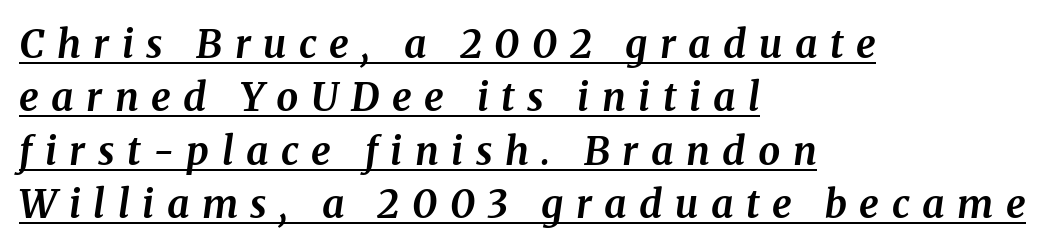
The image shows 39 px bold serif type, italic (leaning right); set left-aligned, normal line spacing (1.37x), unusually wide letter spacing (+0.32 em), underlined; medium stroke contrast and a medium x-height.
